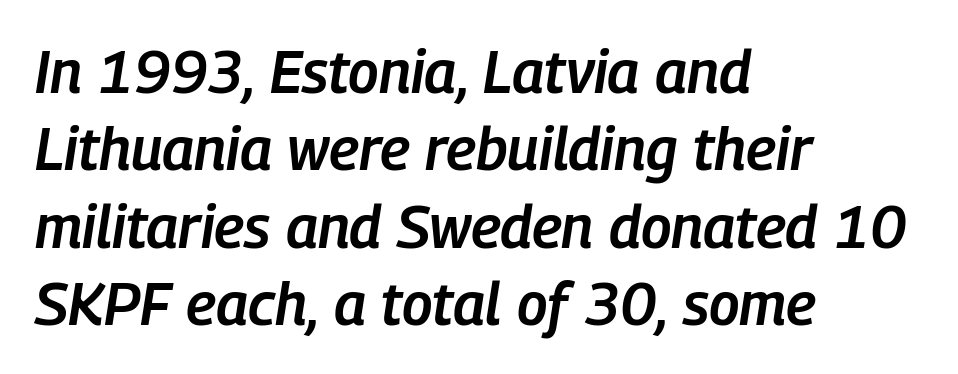
Q: Is the text bold? A: Semi-bold.
Q: Is the text italic (slanted)? A: Yes, it leans right by about 9 degrees.
Q: Is the text underlined? A: No.
Q: How is the paragraph aligned? A: Left-aligned.
Q: Is the spacing between letters normal or unusually wide? A: Normal.
Q: Is the spacing between lines tight, normal or loose? A: Normal.
Q: Width (condensed, normal, or wide)? A: Condensed.
Q: Stroke contrast? A: Low.
Q: x-height? A: Medium.
Q: Monospaced? A: No.
